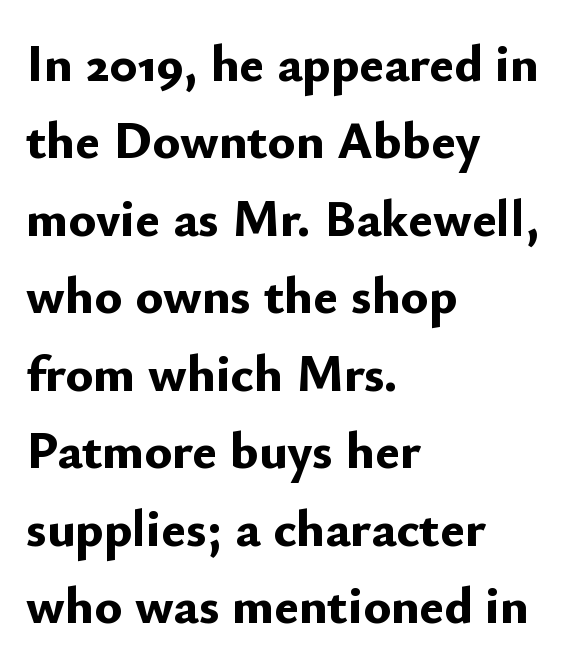
Q: Is the text bold? A: Yes.
Q: Is the text italic (slanted)? A: No, it is upright.
Q: Is the typeface a serif or a sans-serif typeface? A: Sans-serif.
Q: Is the text underlined? A: No.
Q: How is the paragraph aligned? A: Left-aligned.
Q: Is the spacing between letters normal or unusually wide? A: Normal.
Q: Is the spacing between lines tight, normal or loose? A: Normal.
Q: Width (condensed, normal, or wide)? A: Normal.
Q: Stroke contrast? A: Low.
Q: x-height? A: Small.
Q: Monospaced? A: No.
